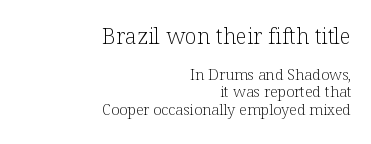
{"italic": "no", "bold": "no", "underline": "no", "align": "right", "line_spacing_ratio": 1.18, "letter_spacing": "normal", "letter_spacing_em": 0.0, "larger_block": "first", "size_ratio": 1.47, "glyph_px": 22}
